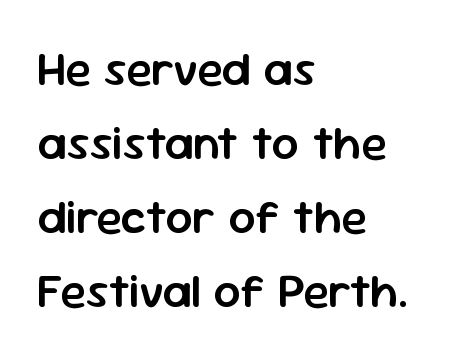
{"serif": "no", "italic": "no", "bold": "semi", "weight": "semibold", "width": "normal", "stroke_contrast": "low", "x_height": "medium", "monospaced": "no", "underline": "no", "align": "left", "line_spacing": "normal", "line_spacing_ratio": 1.54, "letter_spacing": "normal", "letter_spacing_em": 0.0, "glyph_px": 48}
